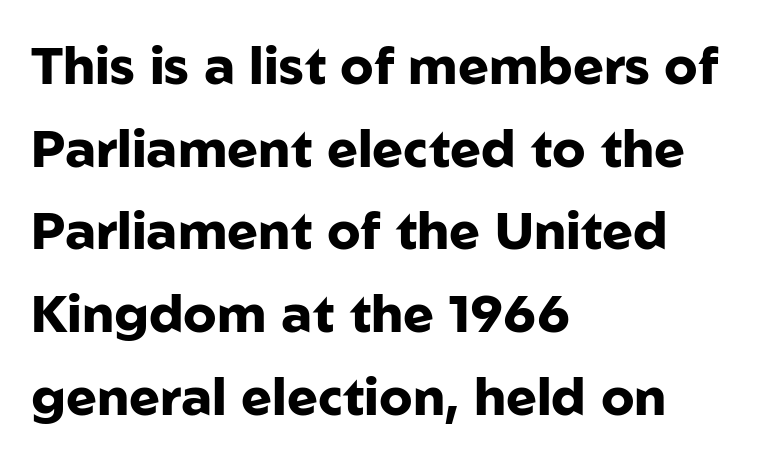
Is there any slant? The stems are plumb. Each line starts at the same left margin while the right side varies. Letterform terminals end flat and unadorned throughout the passage. Honestly, the row spacing looks completely unremarkable. You could not count columns in this text — the font is proportionally spaced. Students, note that the glyphs here touch the page at normal intervals.
